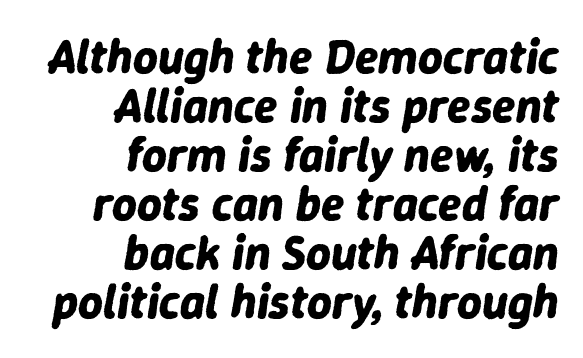
Notice how descenders almost collide with the ascenders below — that's tight leading. Looks like regular typesetting: each glyph gets only the width it needs. There's an unmistakable incline to the writing here. I'd describe the lettering as bold — thick and assertive. The ragged edge is on the left, which tells us the setting is flush right. Tracking here is standard; glyphs follow each other at the usual distance.
